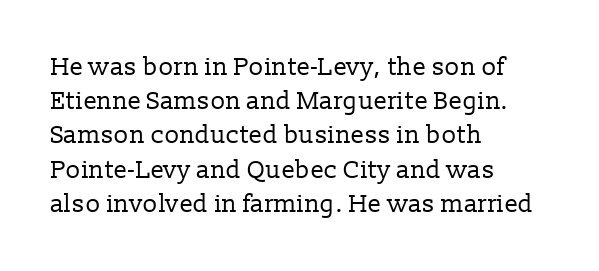
Q: Is the text bold? A: No.
Q: Is the text italic (slanted)? A: No, it is upright.
Q: Is the text underlined? A: No.
Q: How is the paragraph aligned? A: Left-aligned.
Q: Is the spacing between letters normal or unusually wide? A: Normal.
Q: Is the spacing between lines tight, normal or loose? A: Normal.
